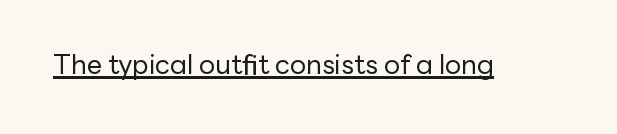
Vertical stems look standard width or narrower in stroke. This sample carries an underscore along the baseline area. Notice how the stems are strictly vertical — no italics here. Spacing between characters is what you'd get straight out of the box.
